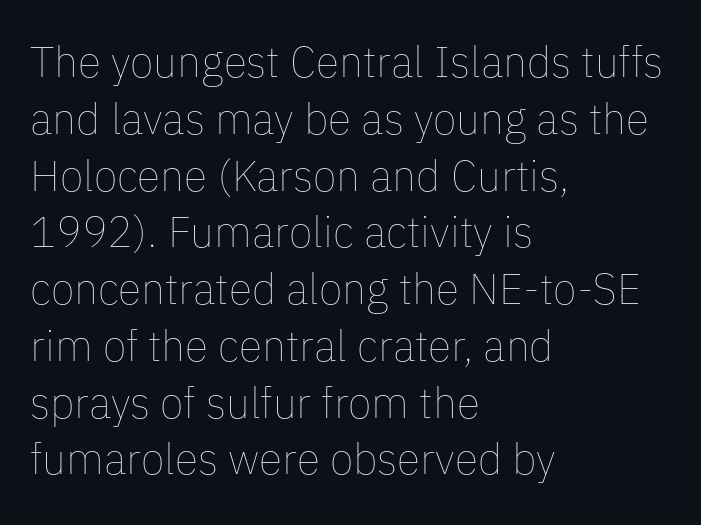
{"italic": "no", "bold": "no", "weight": "thin", "width": "normal", "stroke_contrast": "low", "x_height": "medium", "monospaced": "no", "underline": "no", "align": "left", "line_spacing": "normal", "line_spacing_ratio": 1.32, "letter_spacing": "normal", "letter_spacing_em": 0.0, "glyph_px": 43}
